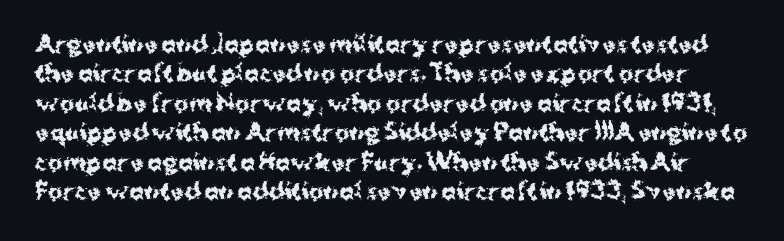
The image shows 22 px bold type, upright; set normal line spacing (1.34x), normal letter spacing, not underlined.
